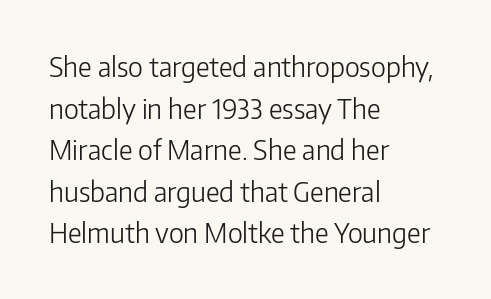
This sample uses an upright cut, with every glyph sitting square on the baseline. Lines of text with bare space underneath. The setting favours the left margin, as ordinary paragraphs usually do. Leading: standard. The typesetting does not lean heavy: it is not bold. You could call the tracking neutral — neither tight nor loose.
